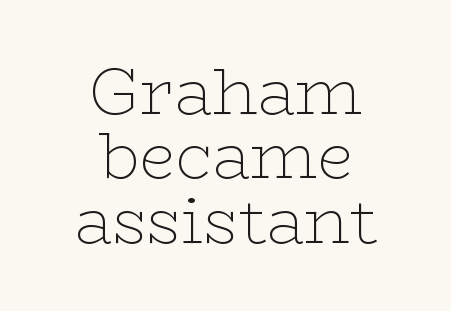
Q: Is the text bold? A: No.
Q: Is the text italic (slanted)? A: No, it is upright.
Q: Is the typeface a serif or a sans-serif typeface? A: Serif.
Q: Is the text underlined? A: No.
Q: How is the paragraph aligned? A: Centered.
Q: Is the spacing between letters normal or unusually wide? A: Normal.
Q: Is the spacing between lines tight, normal or loose? A: Tight.
Q: Width (condensed, normal, or wide)? A: Wide.
Q: Stroke contrast? A: Low.
Q: x-height? A: Medium.
Q: Monospaced? A: No.
